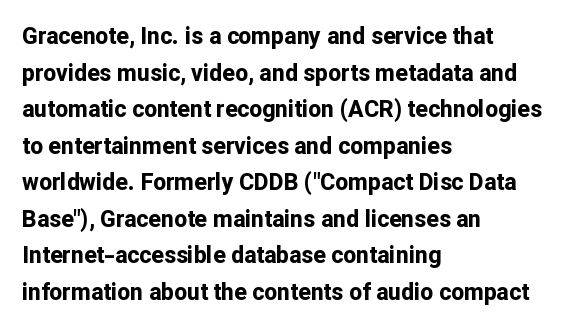
{"italic": "no", "bold": "yes", "underline": "no", "align": "left", "line_spacing": "normal", "line_spacing_ratio": 1.59, "letter_spacing": "normal", "letter_spacing_em": 0.0, "glyph_px": 23}
